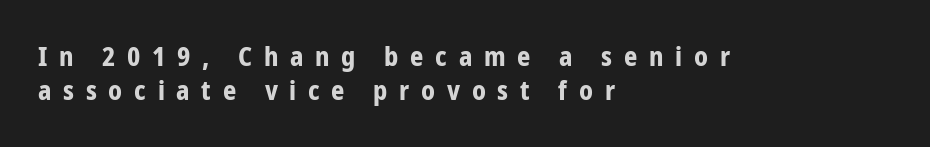
Q: Is the text bold? A: Yes.
Q: Is the text italic (slanted)? A: No, it is upright.
Q: Is the text underlined? A: No.
Q: How is the paragraph aligned? A: Left-aligned.
Q: Is the spacing between letters normal or unusually wide? A: Unusually wide.
Q: Is the spacing between lines tight, normal or loose? A: Normal.
